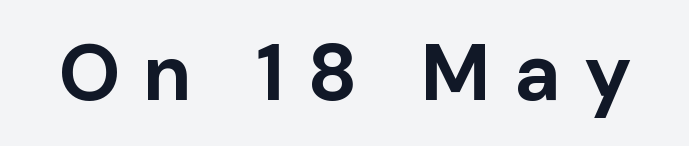
{"serif": "no", "italic": "no", "bold": "yes", "weight": "bold", "width": "normal", "stroke_contrast": "low", "x_height": "medium", "monospaced": "no", "underline": "no", "letter_spacing": "wide", "letter_spacing_em": 0.29, "glyph_px": 79}
